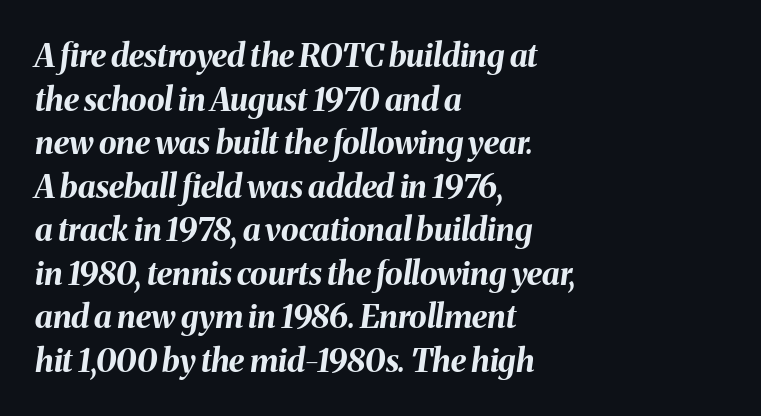
Typographic density is high because the face is bold. What stands out about the letter spacing? Nothing — it is the standard amount. The rendering uses natural spacing where letterforms have individual widths. Leftover space on each line is placed entirely after the last word.
